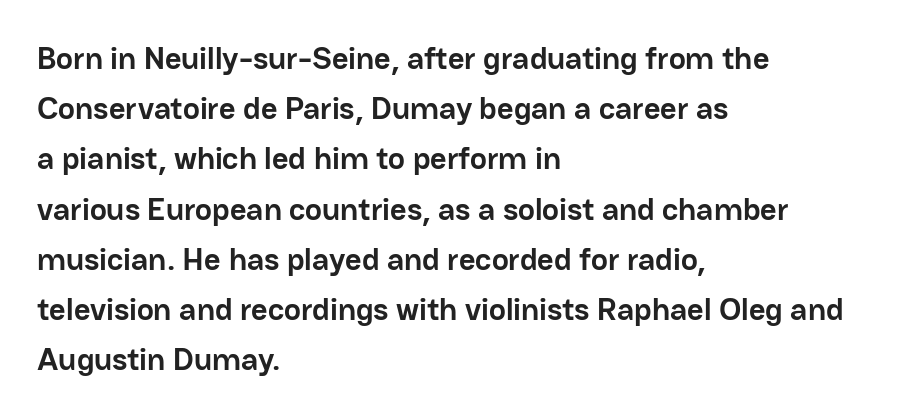
The image shows 32 px semibold sans-serif type, upright; set left-aligned, normal line spacing (1.57x), normal letter spacing, not underlined; low stroke contrast and a medium x-height.
